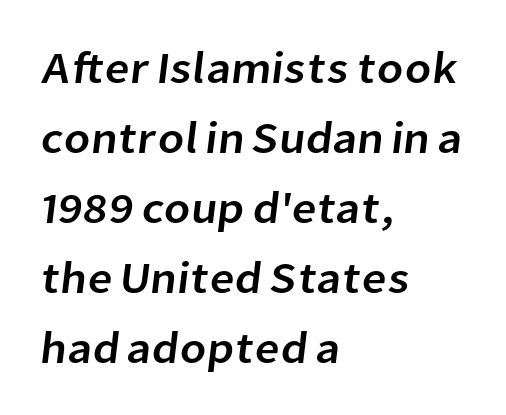
The image shows 44 px sans-serif type; set left-aligned, normal line spacing (1.59x), normal letter spacing, not underlined; low stroke contrast and a medium x-height.
